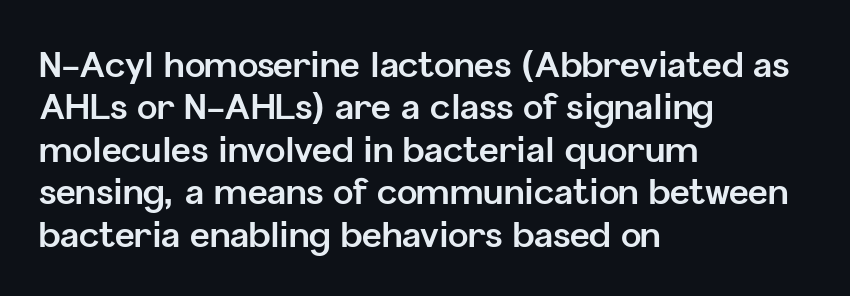
The image shows 34 px bold sans-serif type, upright; set left-aligned, normal line spacing (1.25x), normal letter spacing, not underlined; low stroke contrast and a medium x-height.
